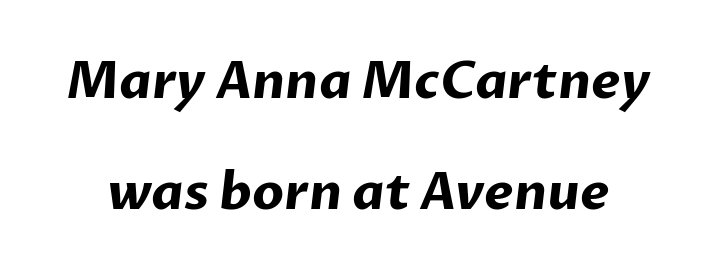
Q: Is the text bold? A: Yes.
Q: Is the typeface a serif or a sans-serif typeface? A: Sans-serif.
Q: Is the text underlined? A: No.
Q: Is the spacing between letters normal or unusually wide? A: Normal.
Q: Is the spacing between lines tight, normal or loose? A: Loose.
Q: Width (condensed, normal, or wide)? A: Normal.
Q: Stroke contrast? A: Low.
Q: x-height? A: Medium.
Q: Monospaced? A: No.
